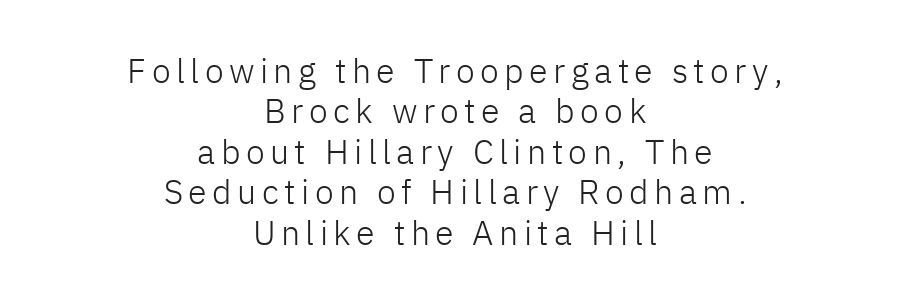
The image shows 34 px light sans-serif type, upright; set centered, line spacing 1.19x, not underlined; low stroke contrast and a medium x-height.
